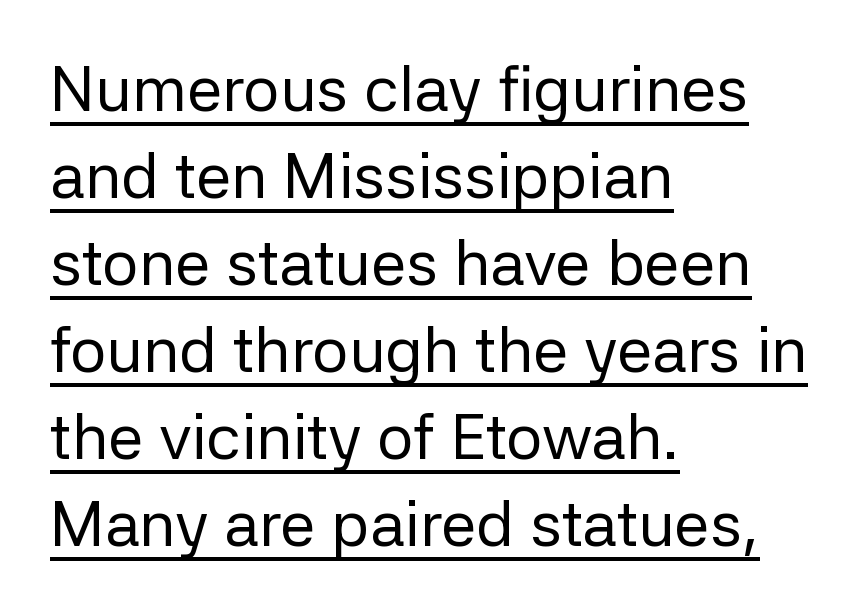
The image shows 64 px regular-weight sans-serif type, upright; set left-aligned, normal line spacing (1.36x), normal letter spacing, underlined; low stroke contrast and a medium x-height.
